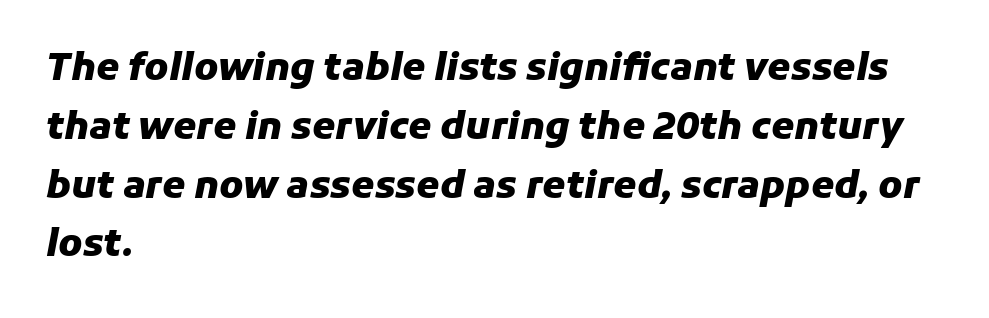
{"italic": "yes", "lean": "right", "slant_degrees": 11, "bold": "yes", "weight": "heavy", "width": "normal", "stroke_contrast": "low", "x_height": "medium", "monospaced": "no", "underline": "no", "align": "left", "line_spacing": "normal", "line_spacing_ratio": 1.59, "letter_spacing": "normal", "letter_spacing_em": 0.0, "glyph_px": 37}
